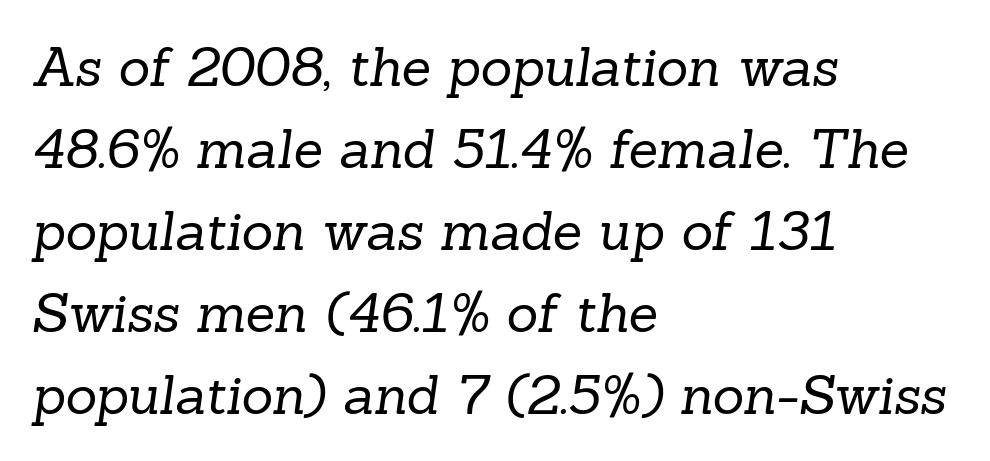
The image shows 54 px regular-weight serif type; set left-aligned, normal line spacing (1.52x), normal letter spacing, not underlined; low stroke contrast and a medium x-height.
